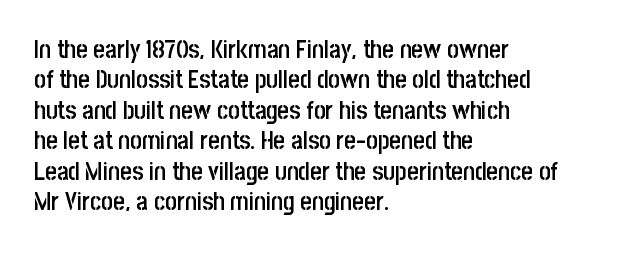
The image shows 25 px text type, upright; set left-aligned, line spacing 1.22x, normal letter spacing, not underlined.
